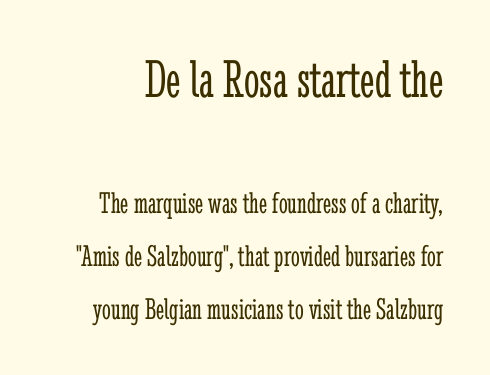
The image shows 55 px light, condensed serif type, upright; set line spacing 1.71x, normal letter spacing, not underlined; the first (top) block is 1.77x larger; low stroke contrast and a medium x-height.
